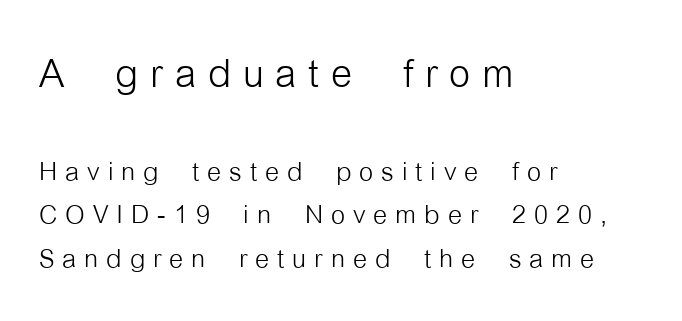
{"serif": "no", "italic": "no", "bold": "no", "weight": "light", "width": "condensed", "stroke_contrast": "low", "x_height": "medium", "monospaced": "no", "underline": "no", "align": "left", "line_spacing_ratio": 1.21, "letter_spacing": "wide", "letter_spacing_em": 0.22, "larger_block": "first", "size_ratio": 1.5, "glyph_px": 54}
